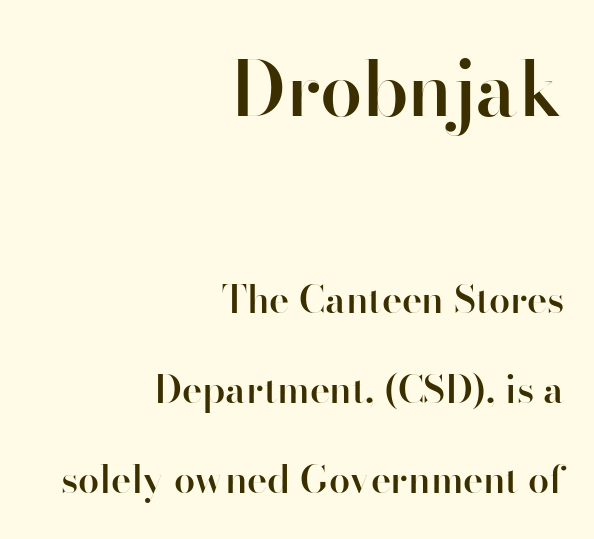
Set as a demibold, roughly 600 on the weight scale. Do the characters align in a grid? No, the font is proportional. Nothing sits at the stroke ends, so this counts as sans-serif. Underlining? Definitely not there. Horizontal bands of white between lines are thick stripes.
